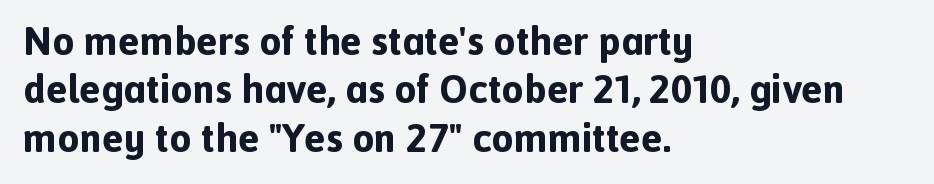
{"serif": "no", "italic": "no", "bold": "yes", "weight": "bold", "width": "normal", "x_height": "medium", "monospaced": "no", "underline": "no", "align": "left", "line_spacing_ratio": 1.21, "letter_spacing": "normal", "letter_spacing_em": 0.0, "glyph_px": 40}
